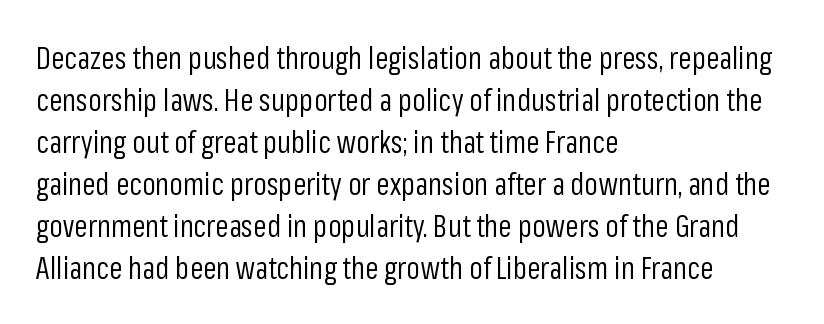
There is no visible air inserted between adjacent glyphs. Vertical spacing — default. Unlike a traditional serif, this face leaves its strokes unadorned. On a weight scale, this lands at 450 or below. In terms of posture, this sample is upright.
